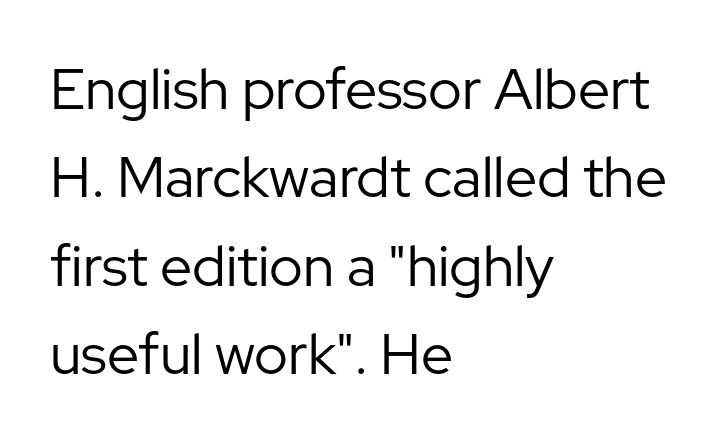
Q: Is the text bold? A: No.
Q: Is the text italic (slanted)? A: No, it is upright.
Q: Is the typeface a serif or a sans-serif typeface? A: Sans-serif.
Q: Is the text underlined? A: No.
Q: How is the paragraph aligned? A: Left-aligned.
Q: Is the spacing between letters normal or unusually wide? A: Normal.
Q: Is the spacing between lines tight, normal or loose? A: Normal.
Q: Width (condensed, normal, or wide)? A: Normal.
Q: Stroke contrast? A: Low.
Q: x-height? A: Medium.
Q: Monospaced? A: No.
